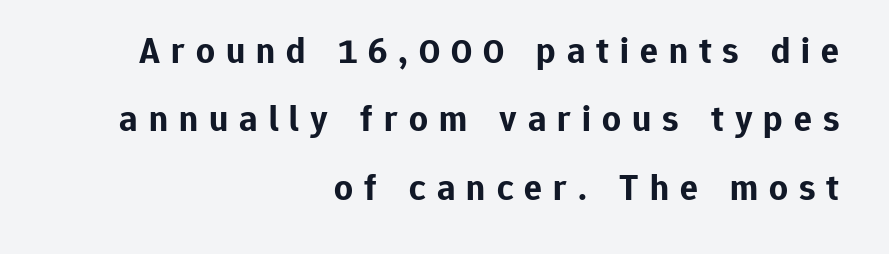
Q: Is the text bold? A: Yes.
Q: Is the text italic (slanted)? A: No, it is upright.
Q: Is the typeface a serif or a sans-serif typeface? A: Sans-serif.
Q: Is the text underlined? A: No.
Q: How is the paragraph aligned? A: Right-aligned.
Q: Is the spacing between letters normal or unusually wide? A: Unusually wide.
Q: Width (condensed, normal, or wide)? A: Normal.
Q: Stroke contrast? A: Low.
Q: x-height? A: Medium.
Q: Monospaced? A: No.
